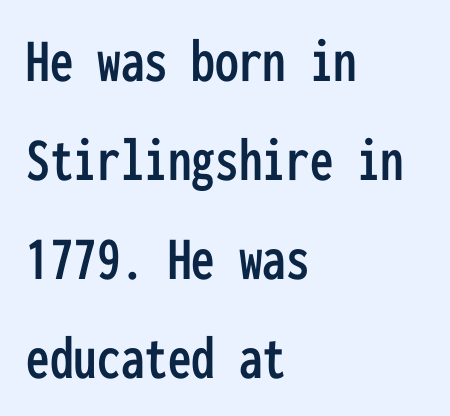
The image shows 63 px condensed sans-serif type, upright, monospaced; set left-aligned, normal line spacing (1.57x), normal letter spacing, not underlined; low stroke contrast and a medium x-height.
